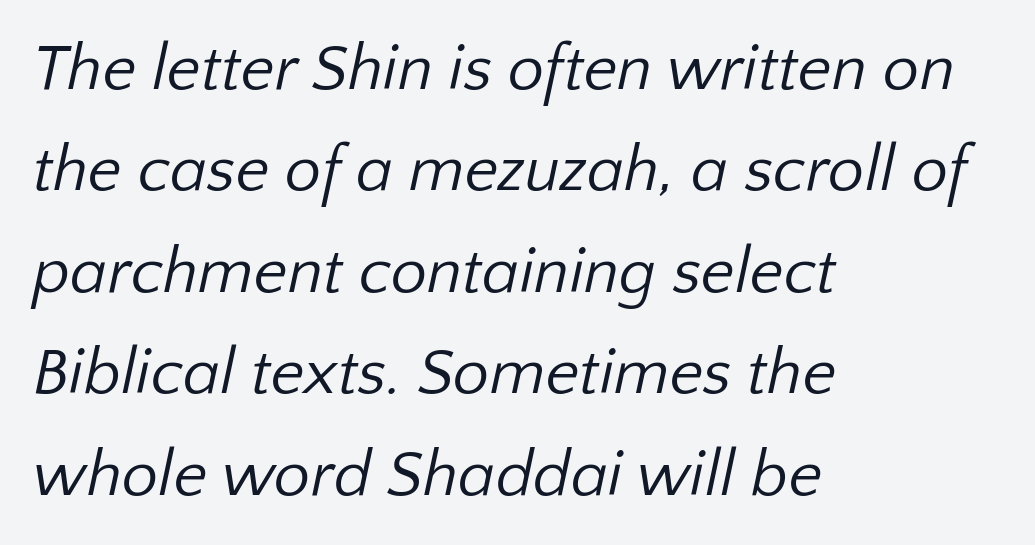
Q: Is the text bold? A: No.
Q: Is the typeface a serif or a sans-serif typeface? A: Sans-serif.
Q: Is the text underlined? A: No.
Q: How is the paragraph aligned? A: Left-aligned.
Q: Is the spacing between letters normal or unusually wide? A: Normal.
Q: Is the spacing between lines tight, normal or loose? A: Normal.
Q: Width (condensed, normal, or wide)? A: Normal.
Q: Stroke contrast? A: Low.
Q: x-height? A: Medium.
Q: Monospaced? A: No.
